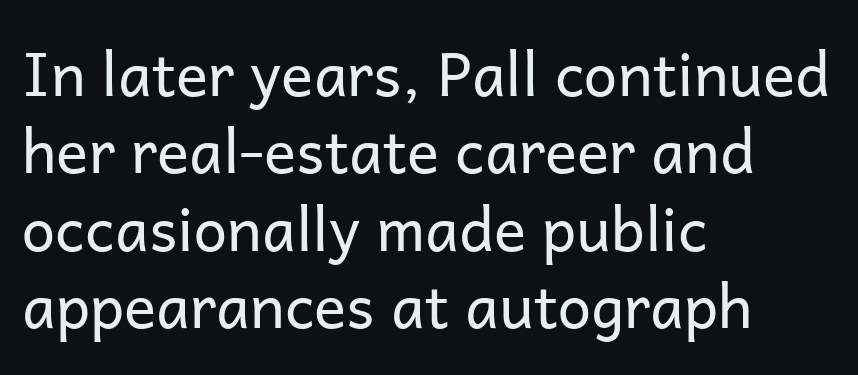
The rows are spaced the way most documents space them. The foot of each line stays bare and open. Where is the straight margin? On the left. Posture: vertical. No extra ink here — the face is not bold. The rendering uses natural spacing where letterforms have individual widths.
